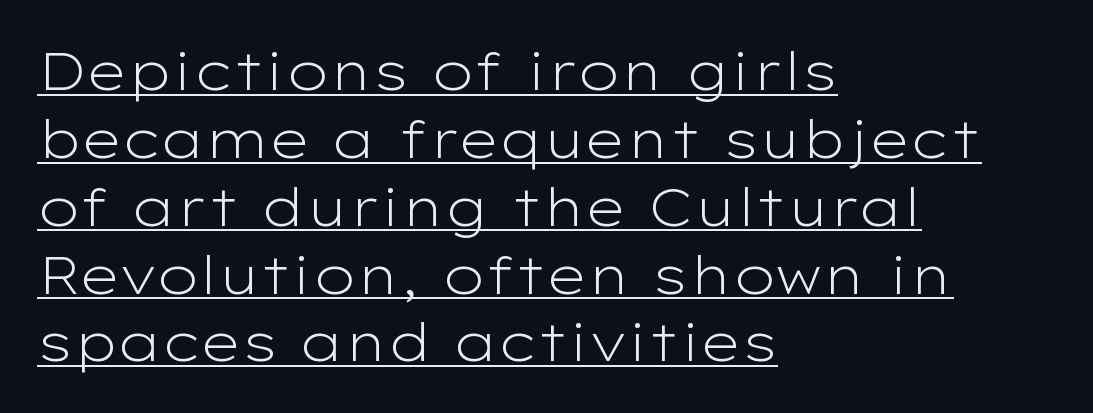
Is the type heavy? It reads as light-to-regular instead. This sample keeps an unexceptional amount of space between lines. Spacing between characters is what you'd get straight out of the box. Is the block centered? No — it sits flush against the left margin. This rendering employs a face without finishing strokes, i.e., a sans-serif.
